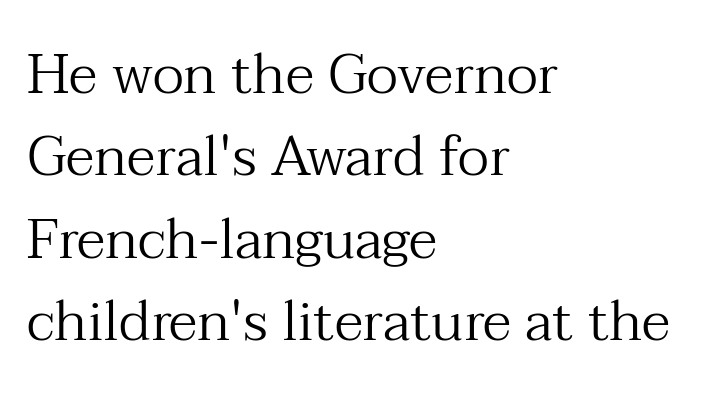
The image shows 56 px regular-weight serif type, upright; set left-aligned, normal line spacing (1.47x), normal letter spacing, not underlined; medium stroke contrast and a medium x-height.
